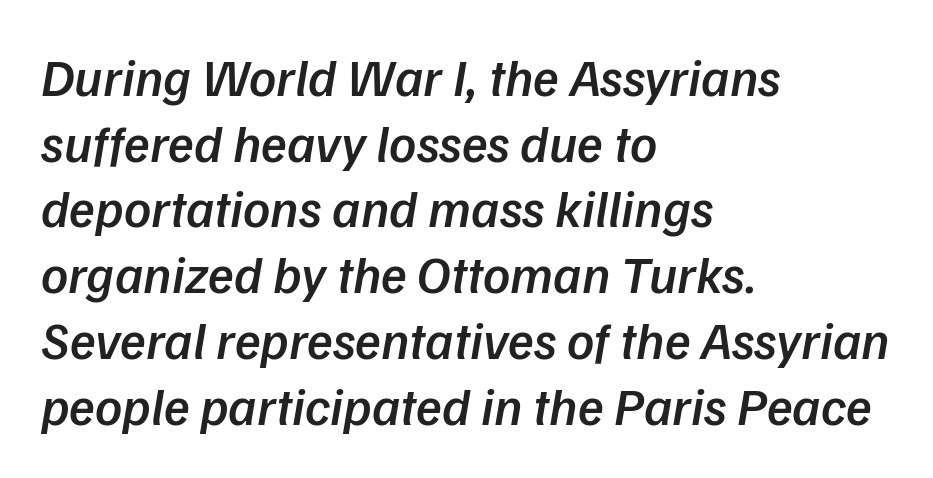
{"italic": "yes", "lean": "right", "slant_degrees": 9, "bold": "semi", "weight": "semibold", "width": "normal", "stroke_contrast": "low", "x_height": "medium", "monospaced": "no", "underline": "no", "align": "left", "line_spacing_ratio": 1.24, "letter_spacing": "normal", "letter_spacing_em": 0.0, "glyph_px": 53}
